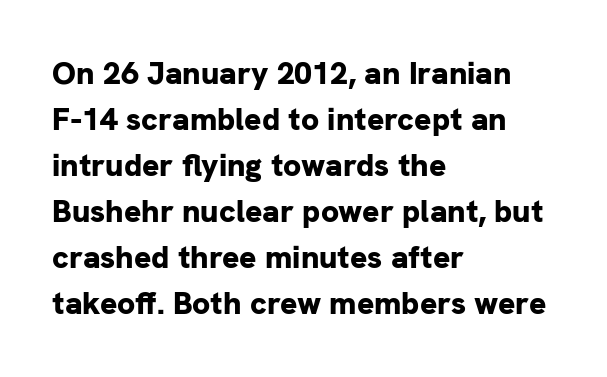
The image shows 32 px bold sans-serif type, upright; set left-aligned, normal line spacing (1.44x), normal letter spacing, not underlined; low stroke contrast and a medium x-height.
